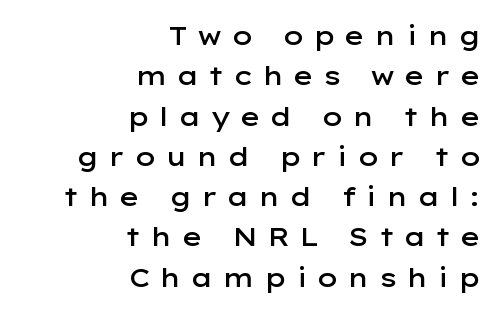
The image shows 26 px text type, upright; set right-aligned, normal line spacing (1.55x), unusually wide letter spacing (+0.34 em), not underlined.
